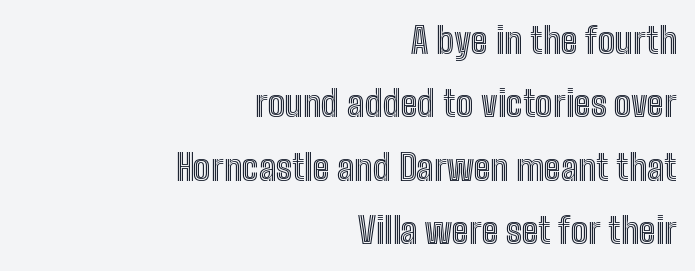
Horizontal alignment here is rightward, an uncommon choice for prose. Posture: upright roman. Spacing verdict: proportional, widths tailored to each character. Observe the ordinary spacing: letters are neighbours, not strangers. Each row of text sits above clean, open space.
